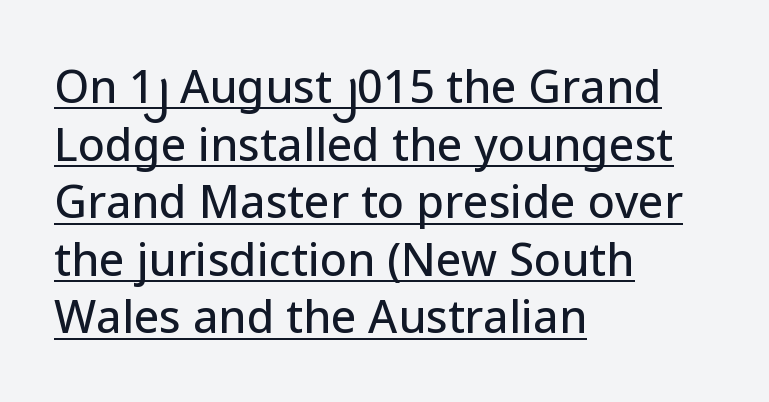
The space between consecutive lines is moderate. Here the designer chose a conventional face with non-uniform glyph widths. Serifs: no, the terminals of the letterforms are clean. Compared with a centered layout, this one pins lines to the left instead. A continuous stroke trails under the words, as in a hyperlink. Tracking here is standard; glyphs follow each other at the usual distance.
